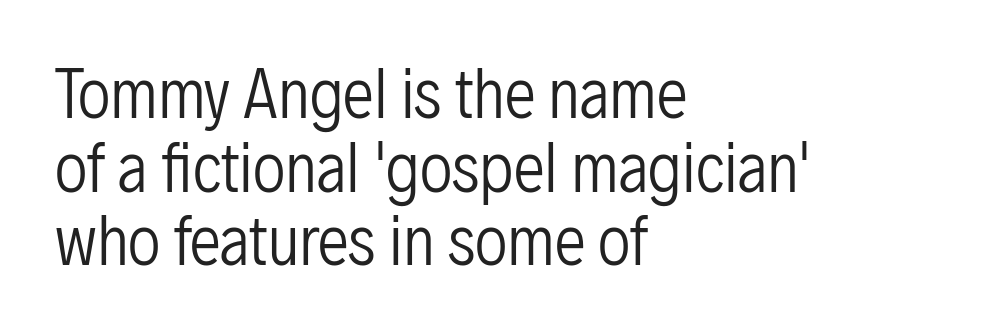
The image shows 63 px regular-weight, condensed sans-serif type, upright; set left-aligned, line spacing 1.17x, normal letter spacing, not underlined; low stroke contrast and a medium x-height.
